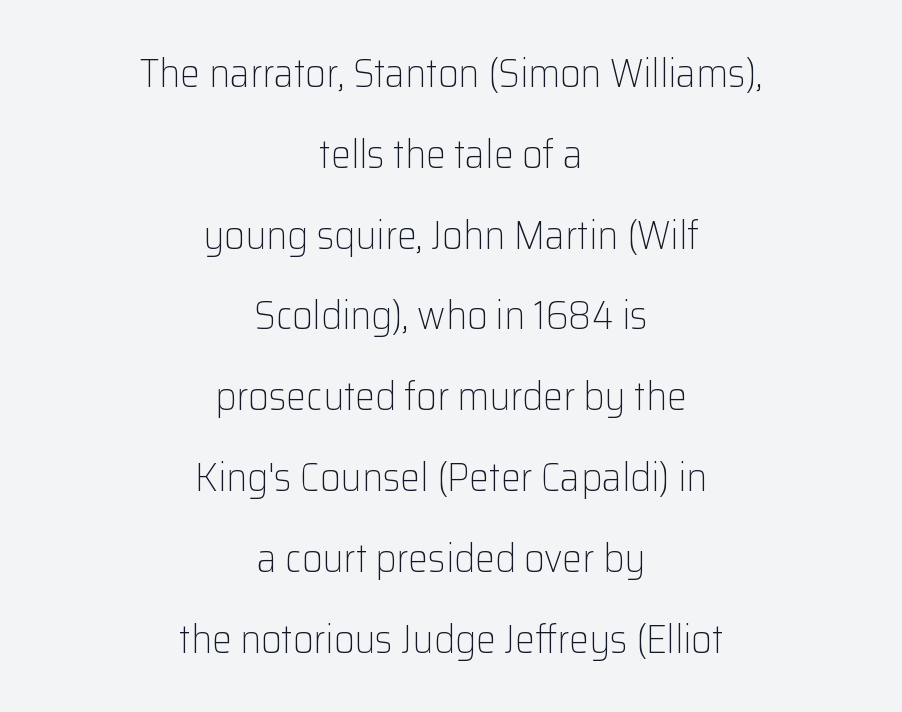
{"serif": "no", "italic": "no", "bold": "no", "weight": "light", "width": "normal", "stroke_contrast": "low", "x_height": "medium", "monospaced": "no", "underline": "no", "align": "center", "line_spacing": "loose", "line_spacing_ratio": 2.02, "letter_spacing": "normal", "letter_spacing_em": 0.0, "glyph_px": 40}
